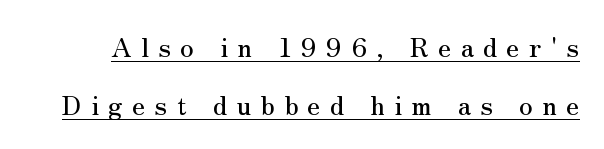
Q: Is the text italic (slanted)? A: No, it is upright.
Q: Is the text underlined? A: Yes.
Q: Is the spacing between letters normal or unusually wide? A: Unusually wide.
Q: Is the spacing between lines tight, normal or loose? A: Loose.
